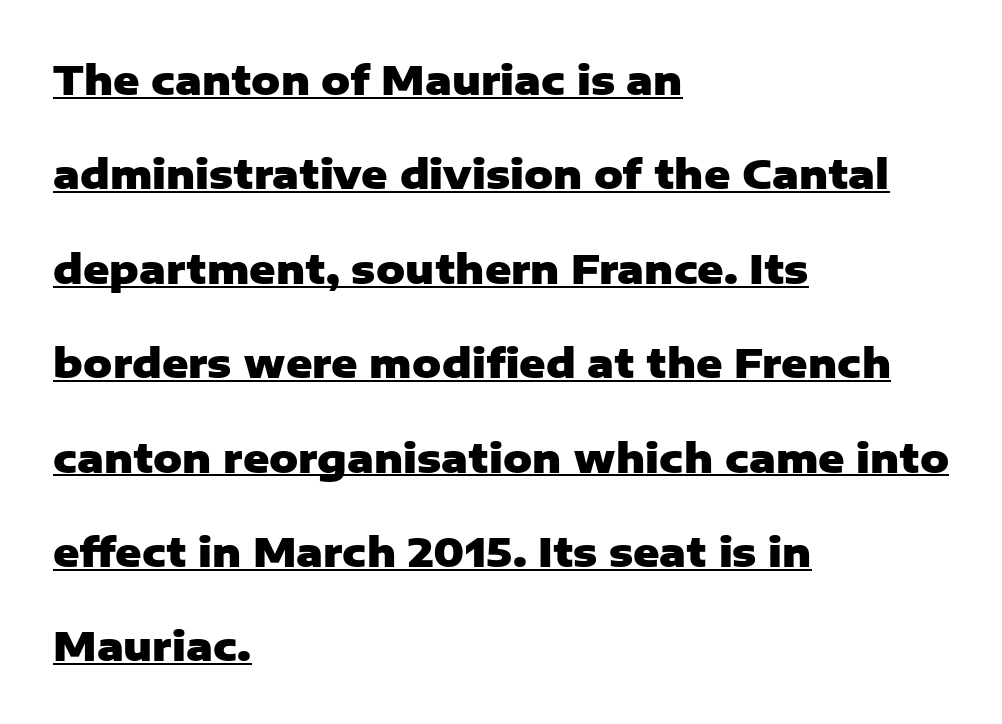
The image shows 40 px heavy sans-serif type, upright; set left-aligned, loose line spacing (2.36x), normal letter spacing, underlined; low stroke contrast and a medium x-height.
